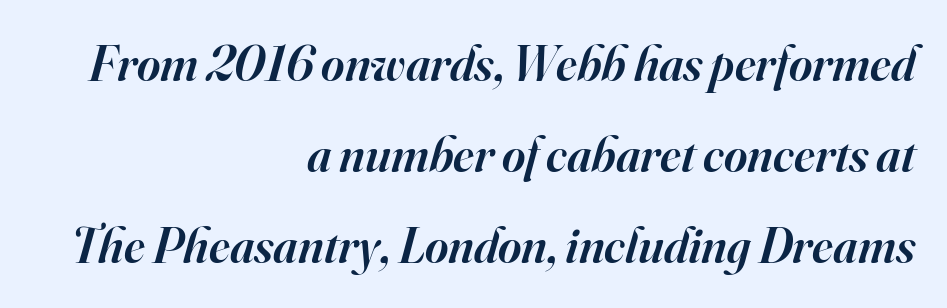
The image shows 50 px semibold serif type, italic (leaning right); set right-aligned, line spacing 1.82x, normal letter spacing, not underlined; high stroke contrast and a small x-height.
